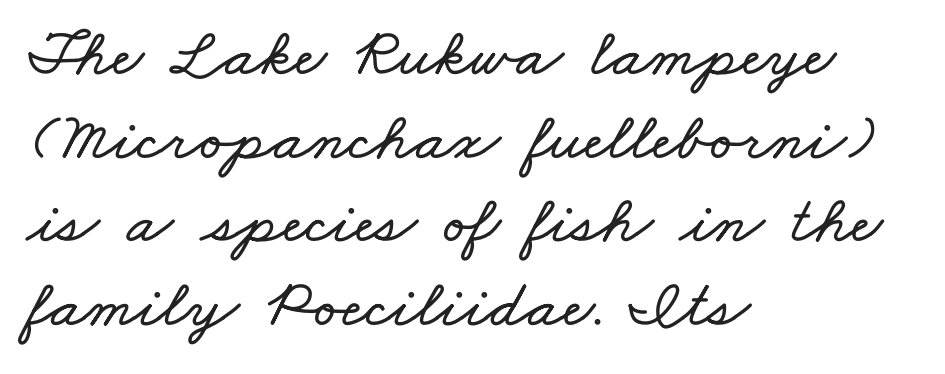
Q: Is the text underlined? A: No.
Q: How is the paragraph aligned? A: Left-aligned.
Q: Is the spacing between letters normal or unusually wide? A: Normal.
Q: Width (condensed, normal, or wide)? A: Wide.
Q: Stroke contrast? A: Low.
Q: x-height? A: Small.
Q: Monospaced? A: No.
